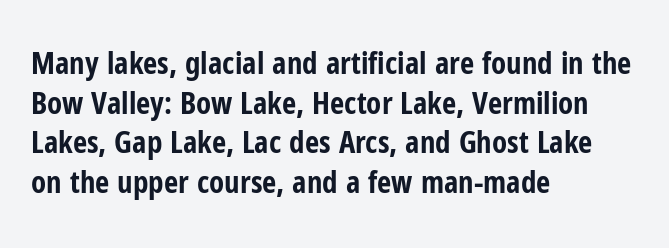
{"serif": "no", "italic": "no", "bold": "yes", "weight": "bold", "width": "condensed", "stroke_contrast": "low", "x_height": "medium", "monospaced": "no", "underline": "no", "align": "left", "line_spacing": "normal", "line_spacing_ratio": 1.28, "letter_spacing": "normal", "letter_spacing_em": 0.0, "glyph_px": 31}
